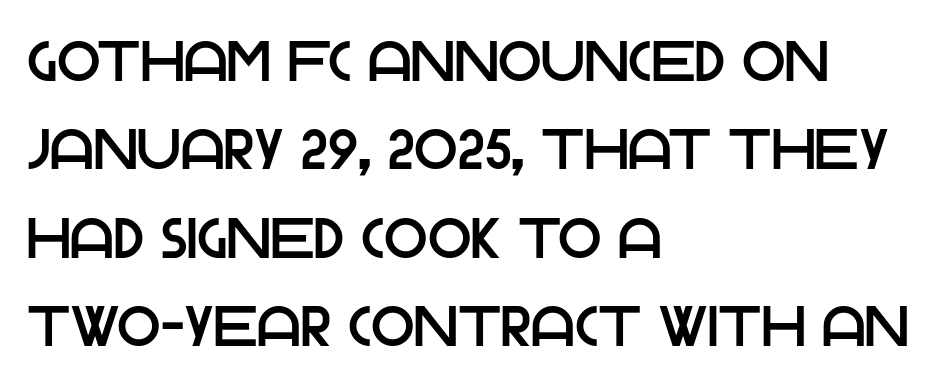
{"serif": "no", "italic": "no", "width": "normal", "stroke_contrast": "low", "x_height": "large", "monospaced": "no", "underline": "no", "align": "left", "line_spacing": "normal", "line_spacing_ratio": 1.55, "letter_spacing": "normal", "letter_spacing_em": 0.0, "glyph_px": 57}
